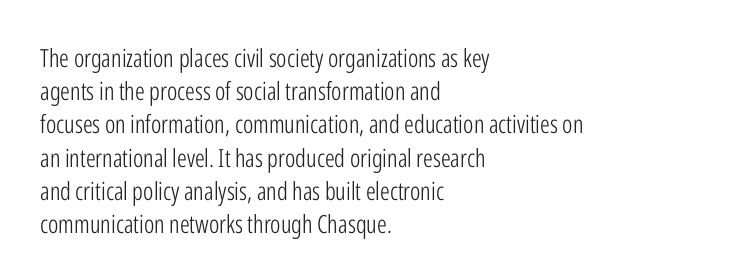
The image shows 25 px text type, upright; set left-aligned, normal line spacing (1.33x), normal letter spacing, not underlined.
